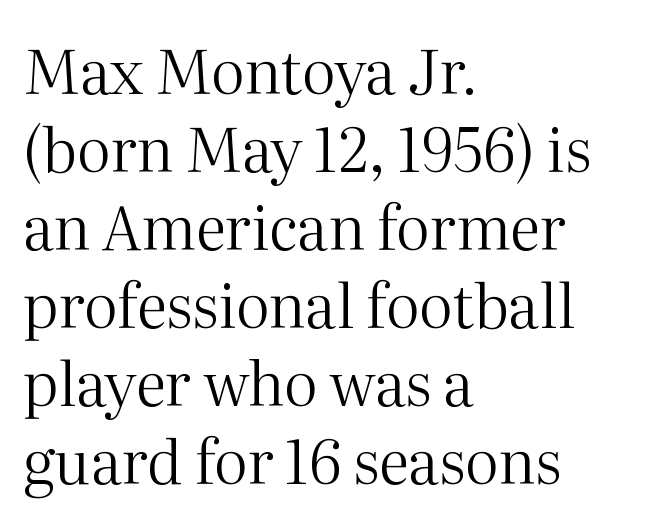
The image shows 60 px regular-weight serif type, upright; set left-aligned, normal line spacing (1.3x), normal letter spacing, not underlined; medium stroke contrast and a medium x-height.
